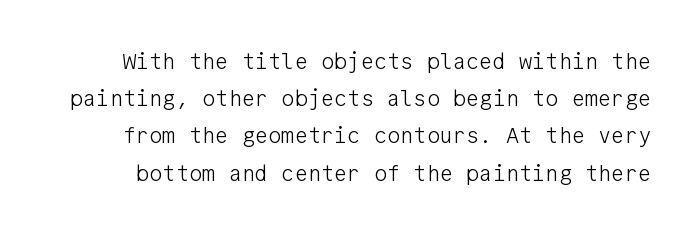
{"italic": "no", "bold": "no", "underline": "no", "line_spacing": "normal", "line_spacing_ratio": 1.69, "letter_spacing": "normal", "letter_spacing_em": 0.0, "glyph_px": 22}
